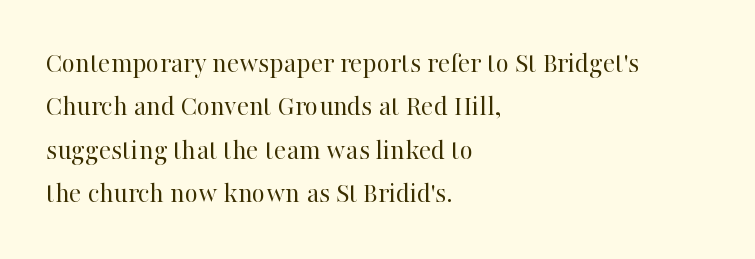
The space beneath each line is pristine and unruled. The face used here is seriffed, in the tradition of book romans. If you drew a ruler down the left edge, every line would touch it. Is this a fixed-width face? No — the glyphs have proportional, varying widths.
